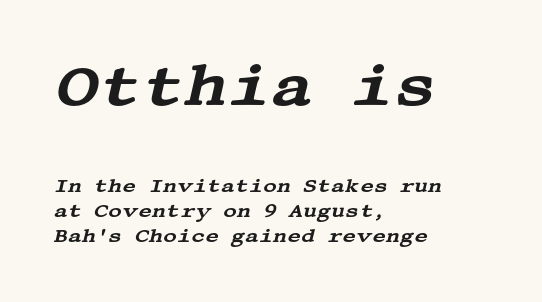
The image shows 58 px wide serif type, italic (leaning right); set left-aligned, normal line spacing (1.31x), normal letter spacing, not underlined; the first (top) block is 3.05x larger; medium stroke contrast and a large x-height.
